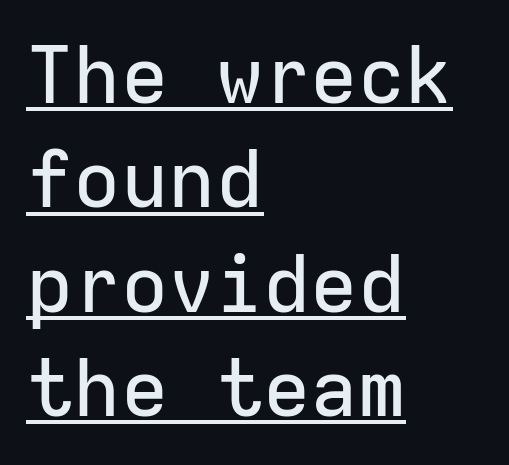
Baseline-to-baseline distance is the conventional proportion of letter height. Look at the tracking — it's just the regular setting, nothing added. Ascenders rise straight up at ninety degrees. This rendering features underlined lettering. Letterform terminals end flat and unadorned throughout the passage. Is this a fixed-width face? Yes — each glyph sits in an identical cell.
